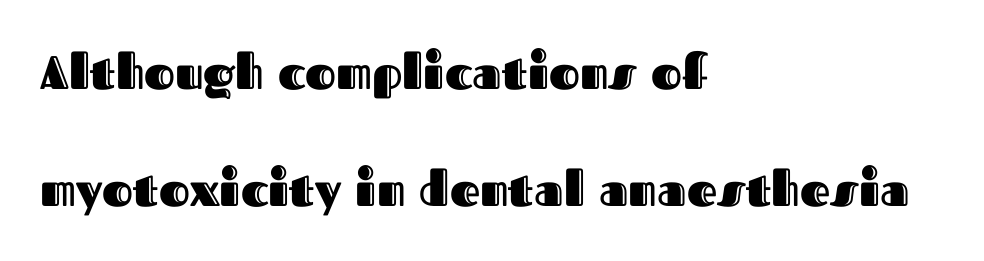
Q: Is the text italic (slanted)? A: No, it is upright.
Q: Is the text underlined? A: No.
Q: How is the paragraph aligned? A: Left-aligned.
Q: Is the spacing between letters normal or unusually wide? A: Normal.
Q: Is the spacing between lines tight, normal or loose? A: Loose.
Q: Width (condensed, normal, or wide)? A: Normal.
Q: x-height? A: Medium.
Q: Monospaced? A: No.
